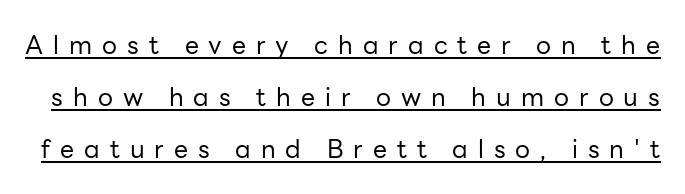
{"italic": "no", "bold": "no", "underline": "yes", "line_spacing": "loose", "line_spacing_ratio": 2.08, "letter_spacing": "wide", "letter_spacing_em": 0.4, "glyph_px": 25}
